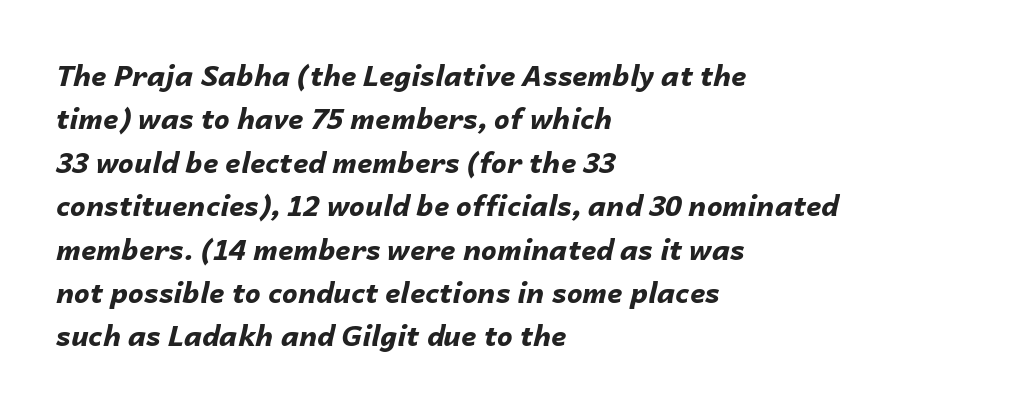
Q: Is the text bold? A: Yes.
Q: Is the text italic (slanted)? A: Yes, it leans right by about 14 degrees.
Q: Is the text underlined? A: No.
Q: How is the paragraph aligned? A: Left-aligned.
Q: Is the spacing between letters normal or unusually wide? A: Normal.
Q: Is the spacing between lines tight, normal or loose? A: Normal.
Q: Width (condensed, normal, or wide)? A: Normal.
Q: Stroke contrast? A: Low.
Q: x-height? A: Medium.
Q: Monospaced? A: No.
